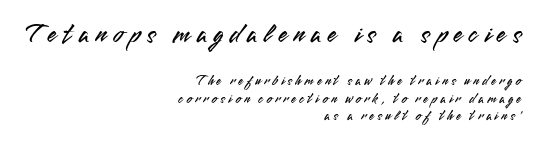
Q: Is the text italic (slanted)? A: Yes.
Q: Is the text underlined? A: No.
Q: How is the paragraph aligned? A: Right-aligned.
Q: Is the spacing between letters normal or unusually wide? A: Unusually wide.
Q: Is the spacing between lines tight, normal or loose? A: Normal.
Q: Which block of text is set in a larger size, the first (top) or the second (bottom)? A: The first (top) one.
